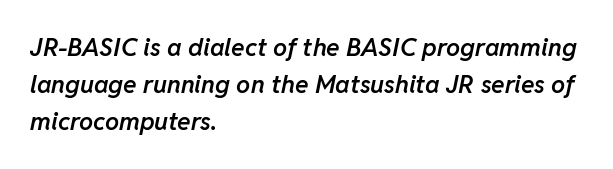
The image shows 25 px text type, italic (leaning right); set left-aligned, normal line spacing (1.49x), normal letter spacing, not underlined.
